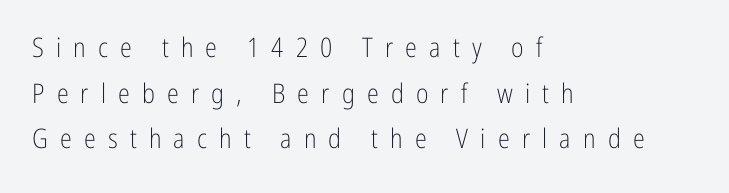
The image shows 27 px text type, upright; set left-aligned, normal line spacing (1.69x), unusually wide letter spacing (+0.45 em), not underlined.
